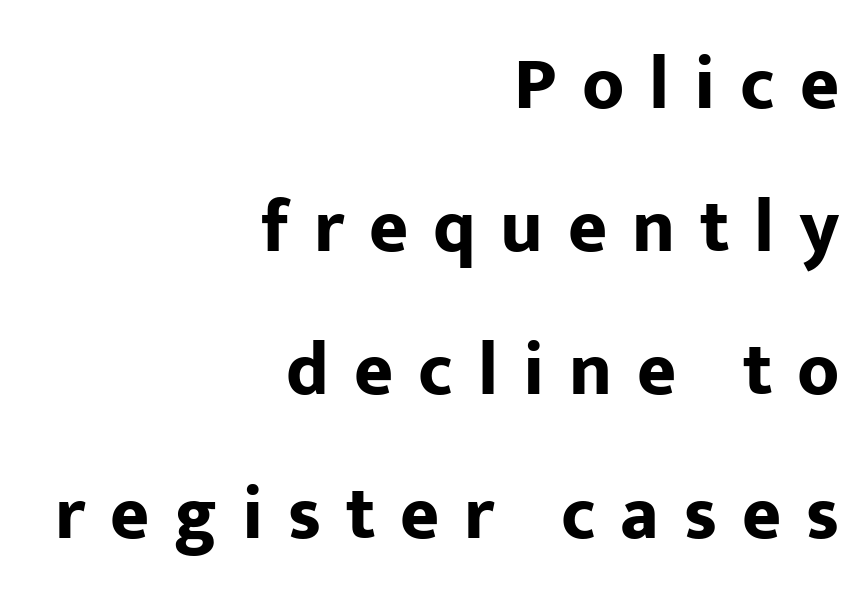
The image shows 75 px bold sans-serif type, upright; set right-aligned, loose line spacing (1.91x), unusually wide letter spacing (+0.33 em), not underlined; low stroke contrast and a medium x-height.
